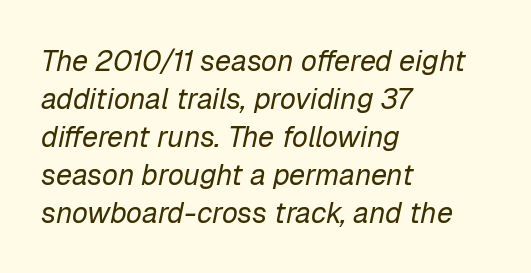
{"italic": "yes", "lean": "right", "slant_degrees": 12, "bold": "no", "weight": "regular", "width": "normal", "stroke_contrast": "low", "x_height": "medium", "monospaced": "no", "underline": "no", "align": "left", "line_spacing": "normal", "line_spacing_ratio": 1.31, "letter_spacing": "normal", "letter_spacing_em": 0.0, "glyph_px": 29}
